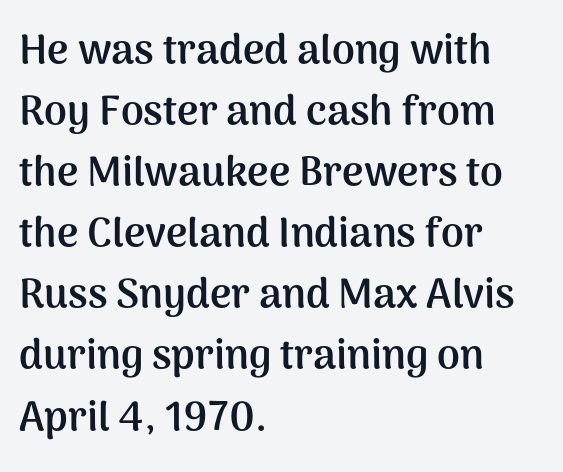
{"serif": "no", "italic": "no", "bold": "yes", "weight": "semibold", "width": "normal", "stroke_contrast": "medium", "x_height": "medium", "monospaced": "no", "underline": "no", "align": "left", "line_spacing": "normal", "line_spacing_ratio": 1.49, "letter_spacing": "normal", "letter_spacing_em": 0.0, "glyph_px": 41}
